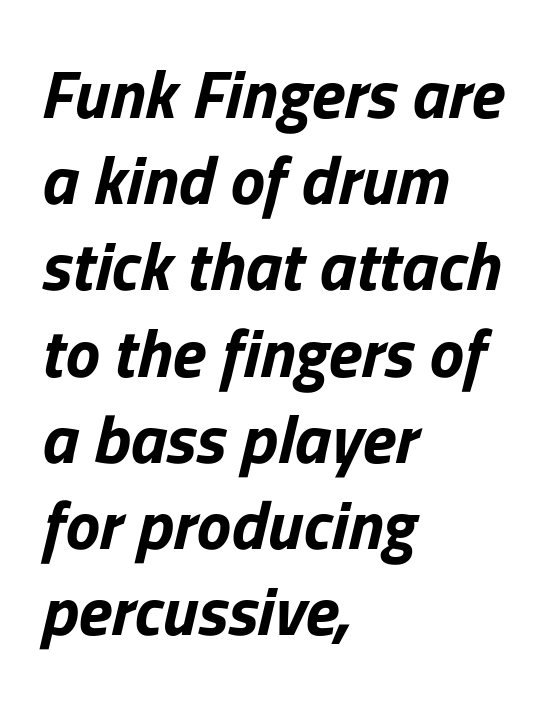
Q: Is the text bold? A: Yes.
Q: Is the text italic (slanted)? A: Yes, it leans right by about 13 degrees.
Q: Is the text underlined? A: No.
Q: How is the paragraph aligned? A: Left-aligned.
Q: Is the spacing between letters normal or unusually wide? A: Normal.
Q: Is the spacing between lines tight, normal or loose? A: Normal.
Q: Width (condensed, normal, or wide)? A: Normal.
Q: Stroke contrast? A: Low.
Q: x-height? A: Medium.
Q: Monospaced? A: No.
